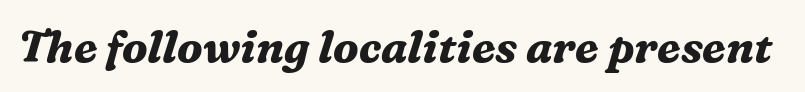
Q: Is the text bold? A: Yes.
Q: Is the text italic (slanted)? A: Yes, it leans right by about 16 degrees.
Q: Is the typeface a serif or a sans-serif typeface? A: Serif.
Q: Is the text underlined? A: No.
Q: Is the spacing between letters normal or unusually wide? A: Normal.
Q: Width (condensed, normal, or wide)? A: Normal.
Q: Stroke contrast? A: Medium.
Q: x-height? A: Medium.
Q: Monospaced? A: No.
